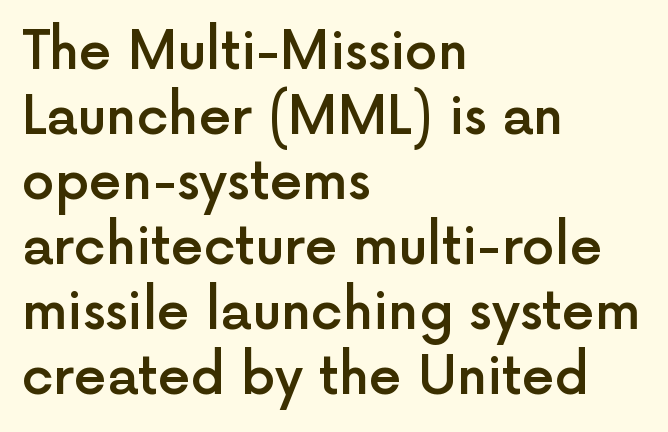
Q: Is the text bold? A: Semi-bold.
Q: Is the text italic (slanted)? A: No, it is upright.
Q: Is the typeface a serif or a sans-serif typeface? A: Sans-serif.
Q: Is the text underlined? A: No.
Q: How is the paragraph aligned? A: Left-aligned.
Q: Is the spacing between letters normal or unusually wide? A: Normal.
Q: Is the spacing between lines tight, normal or loose? A: Normal.
Q: Width (condensed, normal, or wide)? A: Normal.
Q: x-height? A: Medium.
Q: Monospaced? A: No.
